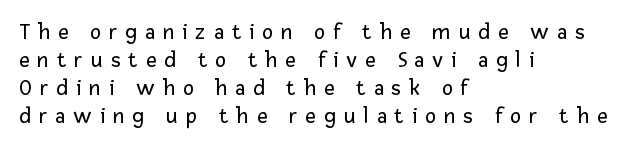
Bare-footed words on every line. This reads as an unemphasized weight, regular at the heaviest. If you drew a ruler down the left edge, every line would touch it. The tracking reads as deliberately expanded to a designer's eye.
